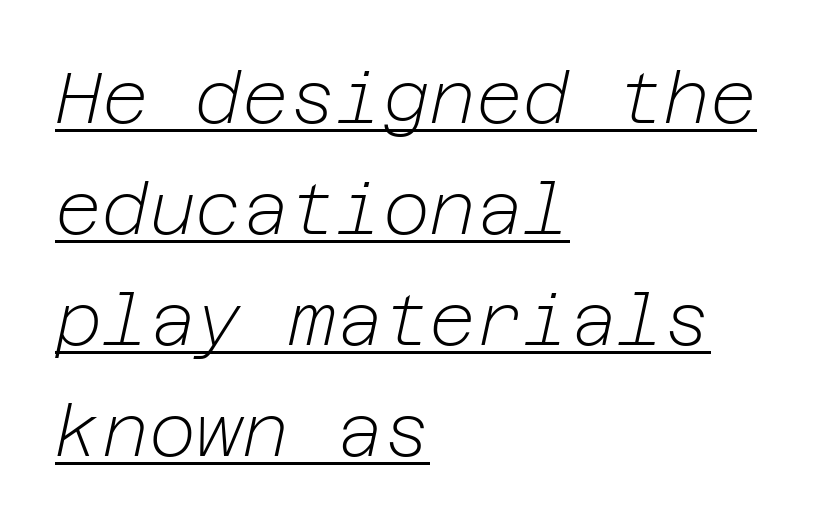
{"italic": "yes", "lean": "right", "slant_degrees": 12, "bold": "no", "weight": "light", "width": "normal", "stroke_contrast": "low", "x_height": "medium", "underline": "yes", "align": "left", "line_spacing": "normal", "line_spacing_ratio": 1.54, "letter_spacing": "normal", "letter_spacing_em": 0.0, "glyph_px": 72}
